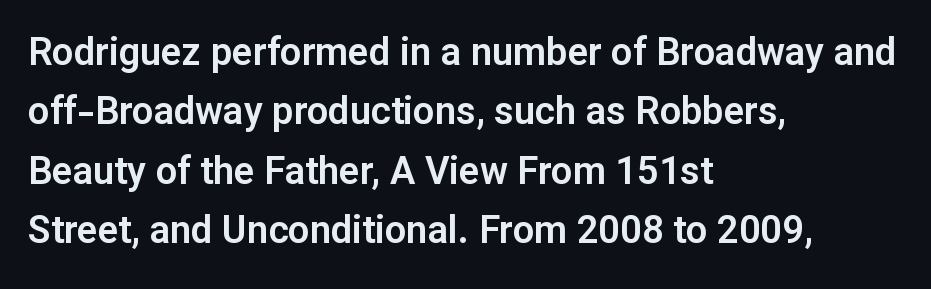
Q: Is the text italic (slanted)? A: No, it is upright.
Q: Is the typeface a serif or a sans-serif typeface? A: Sans-serif.
Q: Is the text underlined? A: No.
Q: How is the paragraph aligned? A: Left-aligned.
Q: Is the spacing between letters normal or unusually wide? A: Normal.
Q: Is the spacing between lines tight, normal or loose? A: Normal.
Q: Width (condensed, normal, or wide)? A: Normal.
Q: Stroke contrast? A: Low.
Q: x-height? A: Medium.
Q: Monospaced? A: No.
